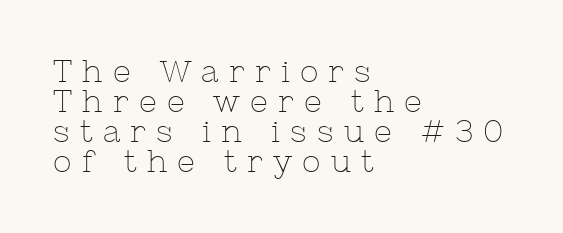
{"serif": "yes", "italic": "no", "bold": "no", "weight": "thin", "width": "normal", "stroke_contrast": "low", "x_height": "medium", "monospaced": "no", "underline": "no", "align": "left", "line_spacing": "tight", "line_spacing_ratio": 0.97, "letter_spacing": "wide", "letter_spacing_em": 0.33, "glyph_px": 31}
